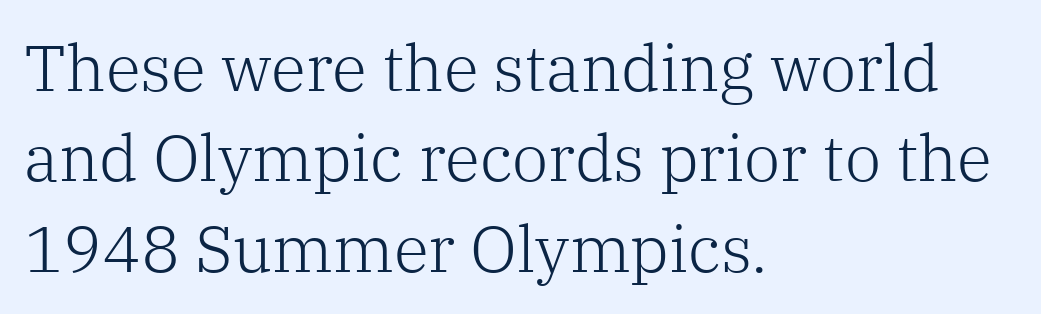
Q: Is the text bold? A: No.
Q: Is the text italic (slanted)? A: No, it is upright.
Q: Is the typeface a serif or a sans-serif typeface? A: Serif.
Q: Is the text underlined? A: No.
Q: How is the paragraph aligned? A: Left-aligned.
Q: Is the spacing between letters normal or unusually wide? A: Normal.
Q: Is the spacing between lines tight, normal or loose? A: Normal.
Q: Width (condensed, normal, or wide)? A: Normal.
Q: Stroke contrast? A: Low.
Q: x-height? A: Medium.
Q: Monospaced? A: No.
